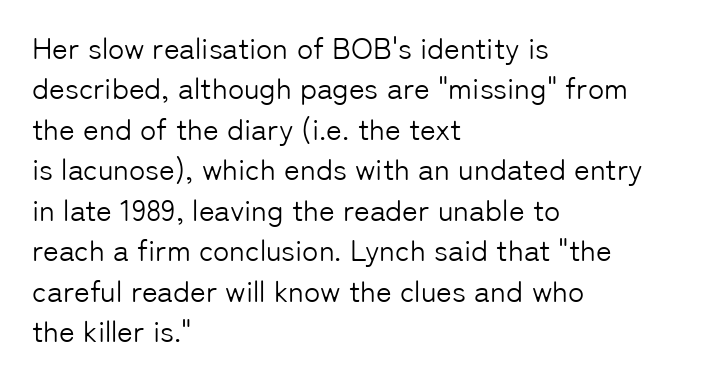
The image shows 30 px light sans-serif type, upright; set left-aligned, normal line spacing (1.35x), normal letter spacing, not underlined; low stroke contrast and a medium x-height.
